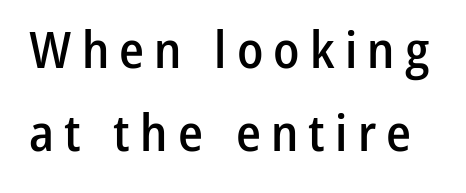
{"serif": "no", "italic": "no", "bold": "semi", "weight": "semibold", "width": "condensed", "stroke_contrast": "low", "x_height": "medium", "monospaced": "no", "underline": "no", "line_spacing": "normal", "line_spacing_ratio": 1.62, "letter_spacing": "wide", "letter_spacing_em": 0.2, "glyph_px": 51}
